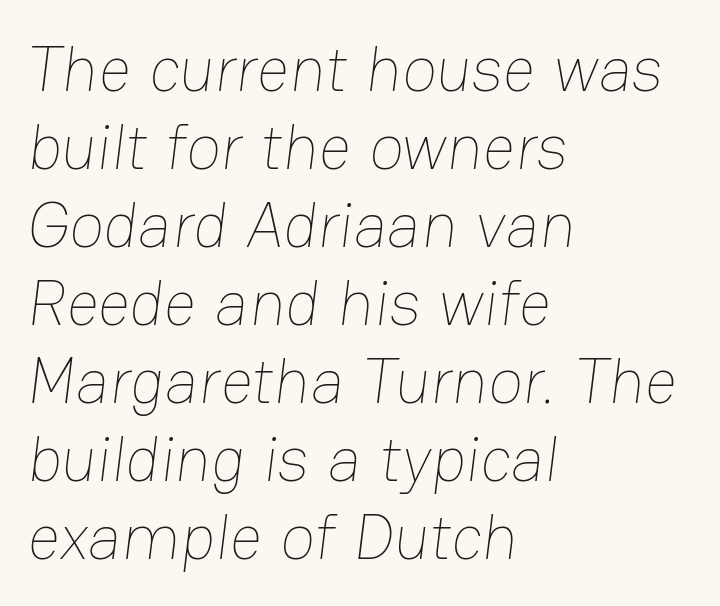
The weight tops out at a normal text grade. Quick note: underline off. Is the letter spacing exaggerated? No — it looks like the ordinary default. Left-aligned paragraph, ragged on the right. Varying glyph widths throughout — classic text-font behaviour.
